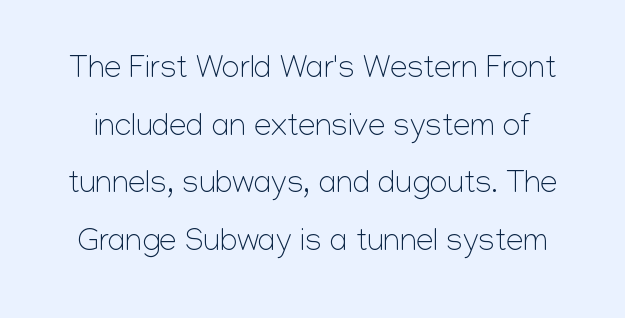
The lettering holds an erect, upright posture throughout. Tracking value appears to be zero — textbook default spacing. No extra ink here — the face is not bold. This sample has the flowing, uneven cadence of proportional lettering. Beneath every word, the page is bare.
